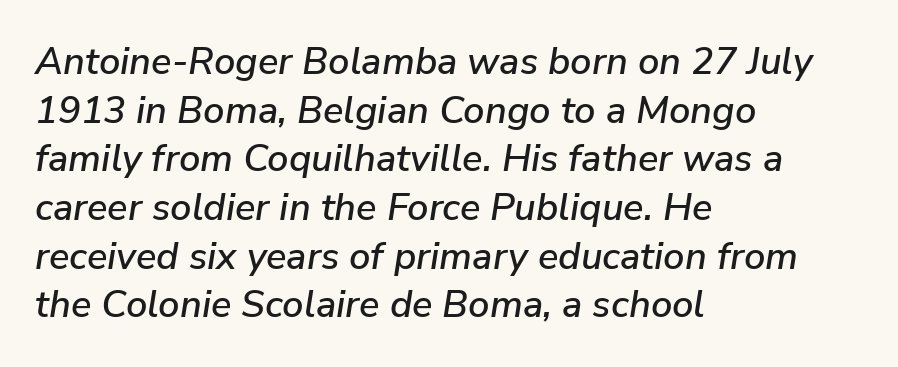
The image shows 38 px text type, italic (leaning right); set left-aligned, normal line spacing (1.28x), normal letter spacing, not underlined; low stroke contrast and a medium x-height.
